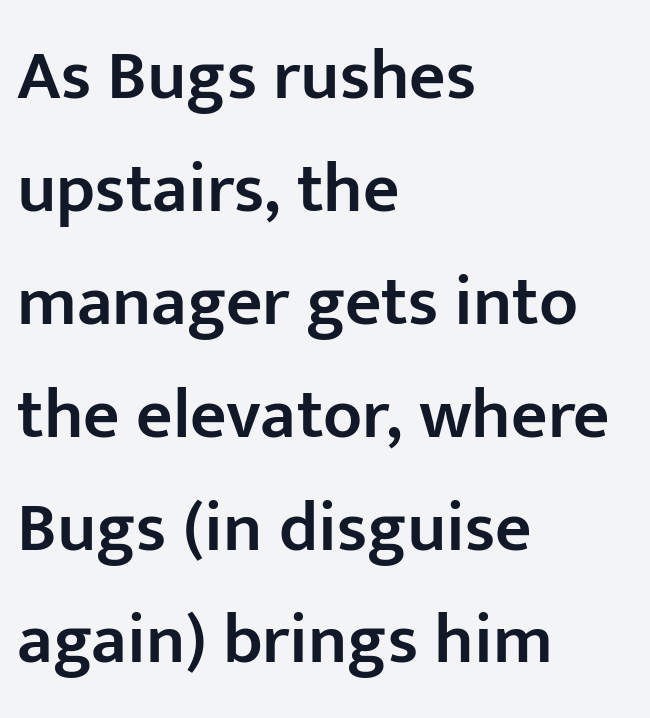
Q: Is the text bold? A: Semi-bold.
Q: Is the text italic (slanted)? A: No, it is upright.
Q: Is the typeface a serif or a sans-serif typeface? A: Sans-serif.
Q: Is the text underlined? A: No.
Q: How is the paragraph aligned? A: Left-aligned.
Q: Is the spacing between letters normal or unusually wide? A: Normal.
Q: Is the spacing between lines tight, normal or loose? A: Normal.
Q: Width (condensed, normal, or wide)? A: Normal.
Q: Stroke contrast? A: Low.
Q: x-height? A: Medium.
Q: Monospaced? A: No.
